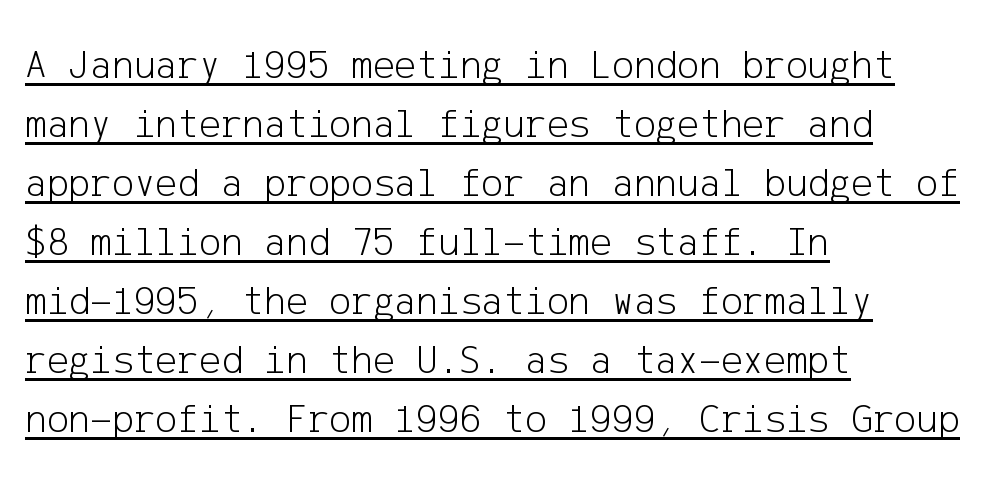
The image shows 41 px light sans-serif type, upright; set left-aligned, normal line spacing (1.44x), normal letter spacing, underlined; low stroke contrast and a medium x-height.
